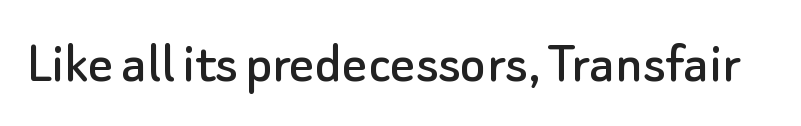
Regarding serifs, this sample does without them. The words here are not underlined. Designer's note — italics off, roman on. Default kerning and tracking; the words read as compact shapes. Is this a fixed-width face? No — the glyphs have proportional, varying widths.
